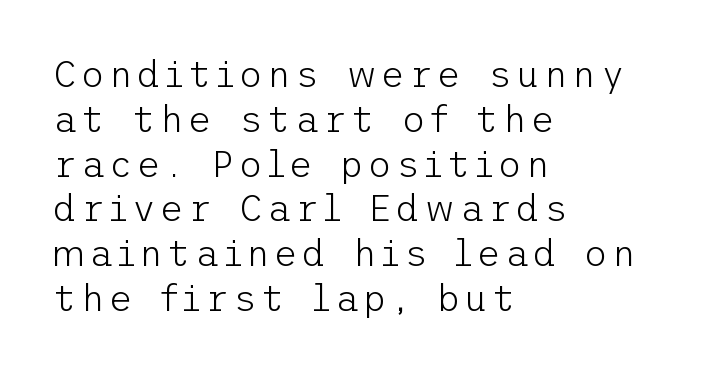
Each letter's strokes conclude bluntly, with no projecting serifs. This rendering uses left alignment, leaving the right contour irregular. The typesetting does not lean heavy: it is not bold. It's the straight-up-and-down kind of type. The space directly below the letters is spotless.
